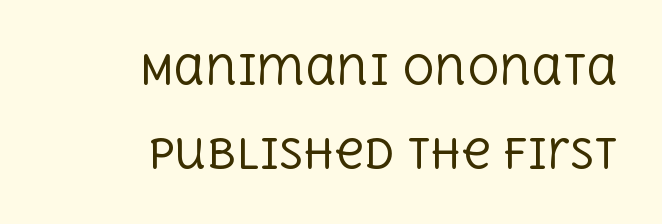
Q: Is the text bold? A: No.
Q: Is the text italic (slanted)? A: No, it is upright.
Q: Is the typeface a serif or a sans-serif typeface? A: Serif.
Q: Is the text underlined? A: No.
Q: How is the paragraph aligned? A: Right-aligned.
Q: Is the spacing between letters normal or unusually wide? A: Normal.
Q: Is the spacing between lines tight, normal or loose? A: Loose.
Q: Width (condensed, normal, or wide)? A: Normal.
Q: x-height? A: Large.
Q: Monospaced? A: No.
